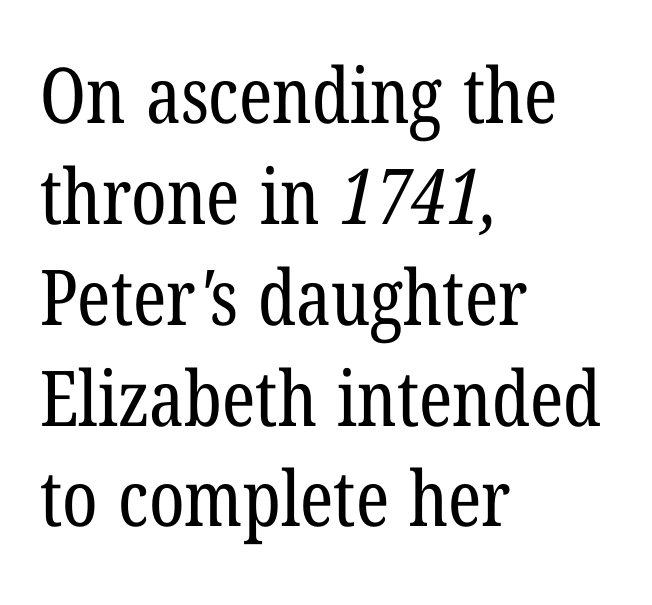
The image shows 77 px regular-weight, condensed serif type; set left-aligned, normal line spacing (1.31x), normal letter spacing, not underlined; low stroke contrast and a medium x-height.
